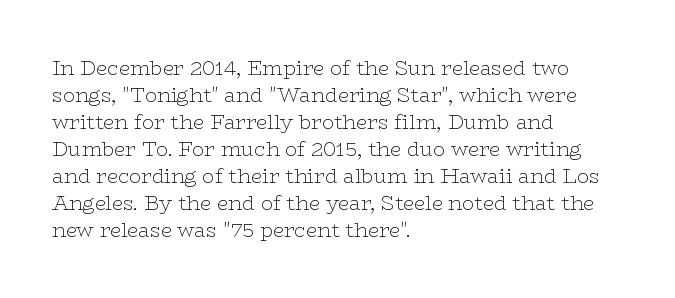
The image shows 20 px text type, upright; set left-aligned, normal line spacing (1.35x), normal letter spacing, not underlined.
